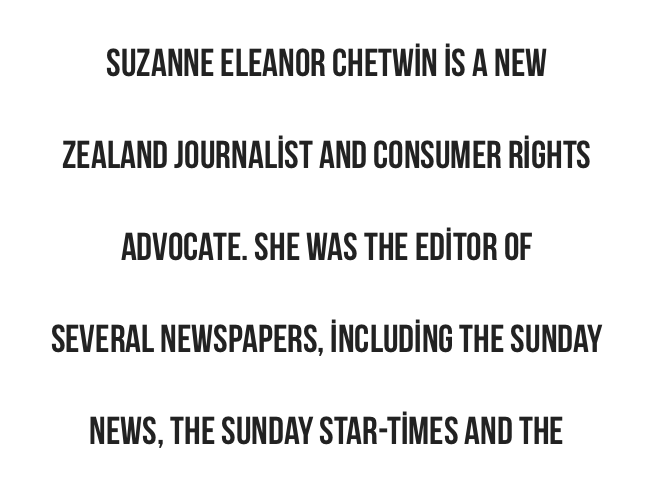
The image shows 39 px semibold, condensed sans-serif type, upright; set centered, loose line spacing (2.36x), normal letter spacing, not underlined; low stroke contrast and a large x-height.
